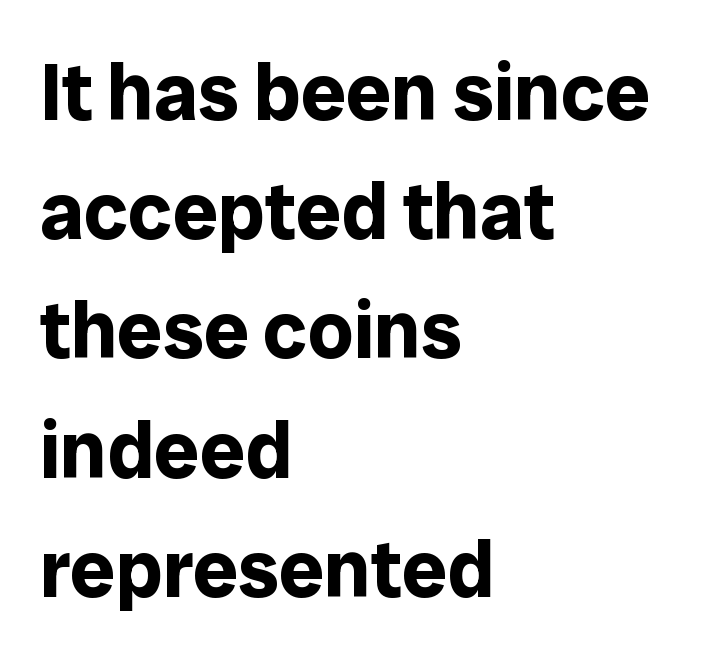
{"serif": "no", "italic": "no", "bold": "yes", "weight": "bold", "width": "normal", "stroke_contrast": "low", "x_height": "medium", "monospaced": "no", "underline": "no", "align": "left", "line_spacing": "normal", "line_spacing_ratio": 1.49, "letter_spacing": "normal", "letter_spacing_em": 0.0, "glyph_px": 80}
